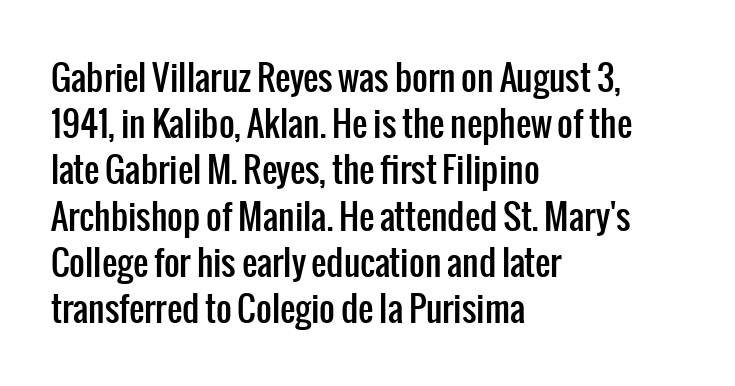
{"serif": "no", "italic": "no", "width": "condensed", "stroke_contrast": "low", "x_height": "medium", "monospaced": "no", "underline": "no", "align": "left", "line_spacing": "normal", "line_spacing_ratio": 1.36, "letter_spacing": "normal", "letter_spacing_em": 0.0, "glyph_px": 34}
